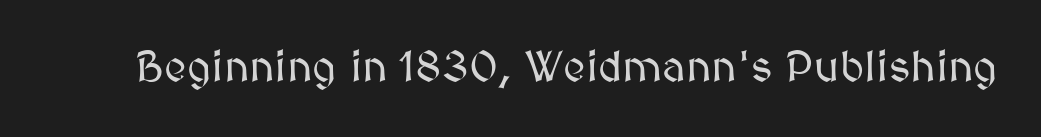
Q: Is the text italic (slanted)? A: No, it is upright.
Q: Is the text underlined? A: No.
Q: Is the spacing between letters normal or unusually wide? A: Normal.
Q: Width (condensed, normal, or wide)? A: Normal.
Q: Stroke contrast? A: Medium.
Q: x-height? A: Medium.
Q: Monospaced? A: No.
